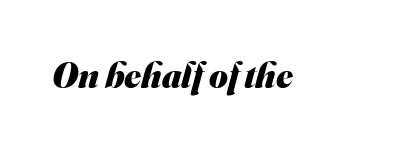
{"serif": "no", "bold": "yes", "weight": "heavy", "width": "normal", "stroke_contrast": "medium", "x_height": "small", "monospaced": "no", "underline": "no", "letter_spacing": "normal", "letter_spacing_em": 0.0, "glyph_px": 36}
